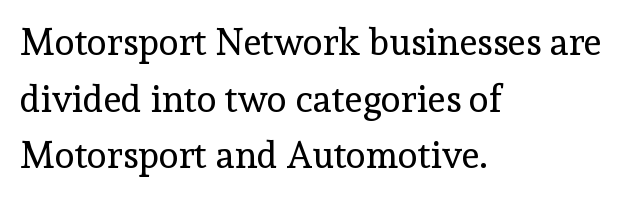
The image shows 37 px regular-weight serif type, upright; set left-aligned, normal line spacing (1.53x), normal letter spacing, not underlined; a medium x-height.
